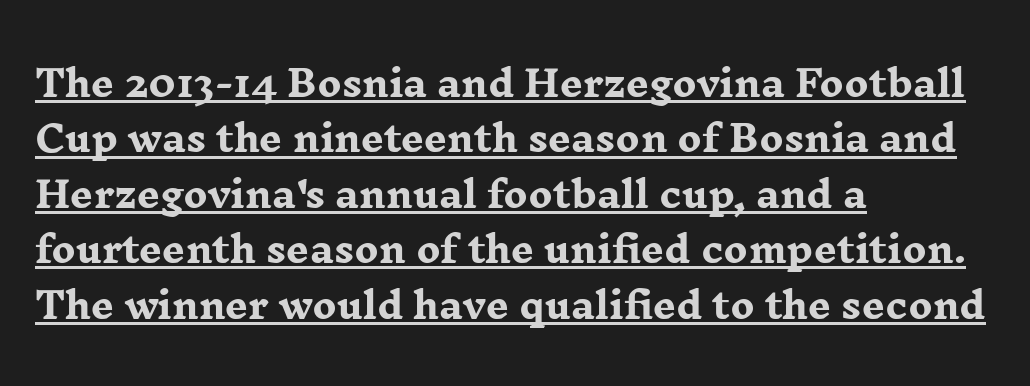
The image shows 36 px heavy, wide serif type, upright; set left-aligned, normal line spacing (1.54x), normal letter spacing, underlined; low stroke contrast and a medium x-height.
